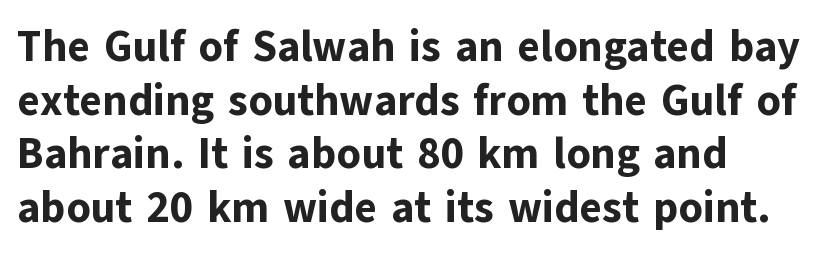
The image shows 43 px bold sans-serif type, upright; set left-aligned, normal line spacing (1.25x), normal letter spacing, not underlined; low stroke contrast and a medium x-height.
